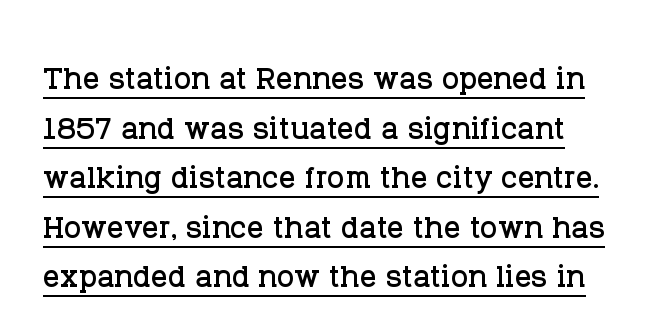
The rendering shows small feet on the letterforms — a serif design. The face used here is proportionally spaced, like ordinary book or web type. The gaps between neighbouring characters are ordinary and unremarkable. Students, observe the line beneath the letters — that is underlining. Alignment: flush left. Rendered with straight, roman letterforms.
